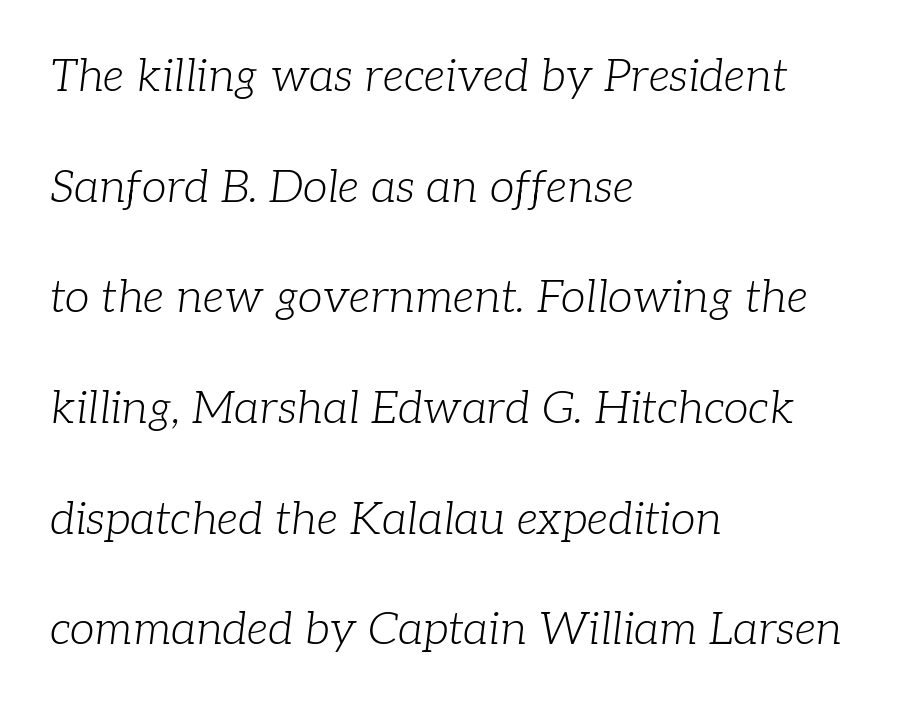
The image shows 45 px light serif type, italic (leaning right); set left-aligned, loose line spacing (2.46x), normal letter spacing, not underlined; low stroke contrast and a medium x-height.
